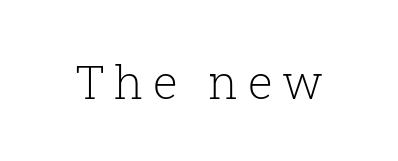
The image shows 47 px light serif type, upright; set unusually wide letter spacing (+0.2 em), not underlined; low stroke contrast and a medium x-height.
